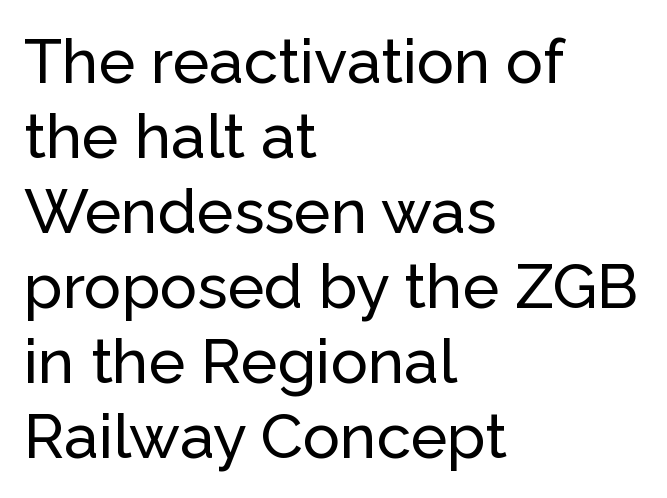
Q: Is the text italic (slanted)? A: No, it is upright.
Q: Is the typeface a serif or a sans-serif typeface? A: Sans-serif.
Q: Is the text underlined? A: No.
Q: How is the paragraph aligned? A: Left-aligned.
Q: Is the spacing between letters normal or unusually wide? A: Normal.
Q: Width (condensed, normal, or wide)? A: Normal.
Q: Stroke contrast? A: Low.
Q: x-height? A: Medium.
Q: Monospaced? A: No.
